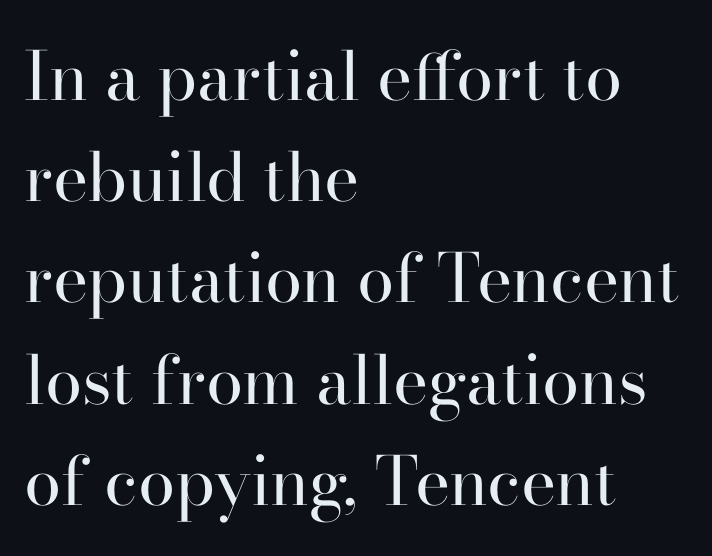
The image shows 67 px regular-weight serif type, upright; set left-aligned, normal line spacing (1.51x), normal letter spacing, not underlined; high stroke contrast and a small x-height.
